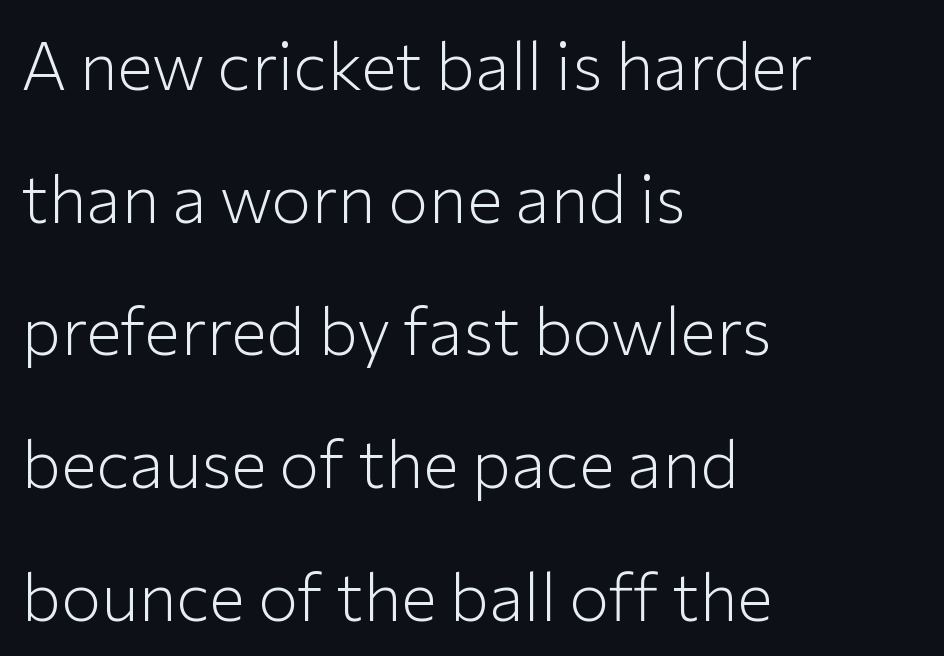
This sample uses a sans-serif face. Character widths vary here, with narrow letters taking less room than wide ones. The tracking reads as untouched default to a designer's eye. Tall strokes in this sample are plumb rather than angled. A student would call this left alignment; a typographer would say flush left, rag right. Descender tails drop into unmarked territory.
